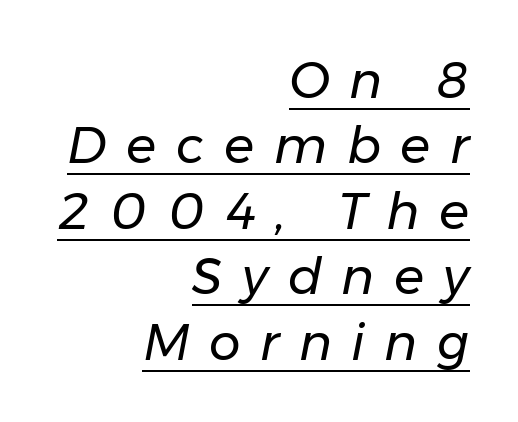
Q: Is the text bold? A: No.
Q: Is the text italic (slanted)? A: Yes, it leans right by about 11 degrees.
Q: Is the text underlined? A: Yes.
Q: How is the paragraph aligned? A: Right-aligned.
Q: Is the spacing between letters normal or unusually wide? A: Unusually wide.
Q: Is the spacing between lines tight, normal or loose? A: Normal.
Q: Width (condensed, normal, or wide)? A: Normal.
Q: Stroke contrast? A: Low.
Q: x-height? A: Medium.
Q: Monospaced? A: No.
